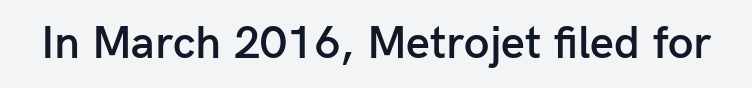
Are there feet on the stems? There aren't — it's a sans. The passage shown is not underscored anywhere. This sample uses an upright cut, with every glyph sitting square on the baseline. Proportional: the letters do not fall into vertical columns. A typesetter would call this zero additional tracking.
